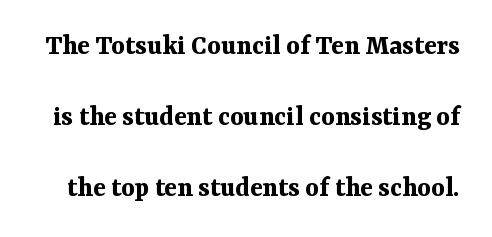
The image shows 29 px bold serif type, upright; set loose line spacing (2.45x), normal letter spacing, not underlined; medium stroke contrast and a medium x-height.
